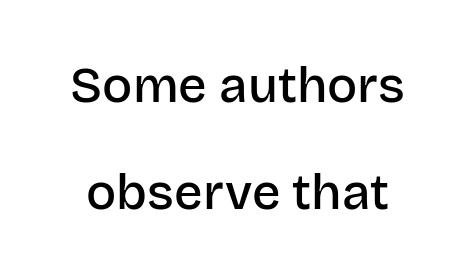
Serif or sans? Sans — the stroke terminals are bare. Bare-footed words on every line. Glyph-to-glyph distance matches everyday printed text. Horizontal bands of white between lines are thick stripes.
